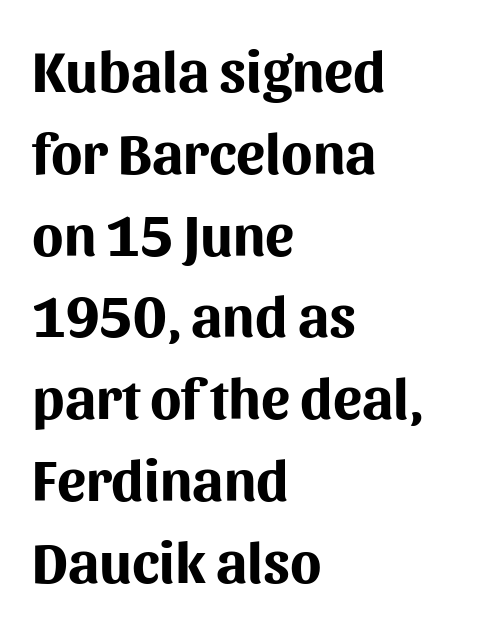
{"serif": "no", "italic": "no", "bold": "yes", "weight": "bold", "width": "normal", "stroke_contrast": "medium", "x_height": "medium", "monospaced": "no", "underline": "no", "align": "left", "line_spacing": "normal", "line_spacing_ratio": 1.41, "letter_spacing": "normal", "letter_spacing_em": 0.0, "glyph_px": 58}
